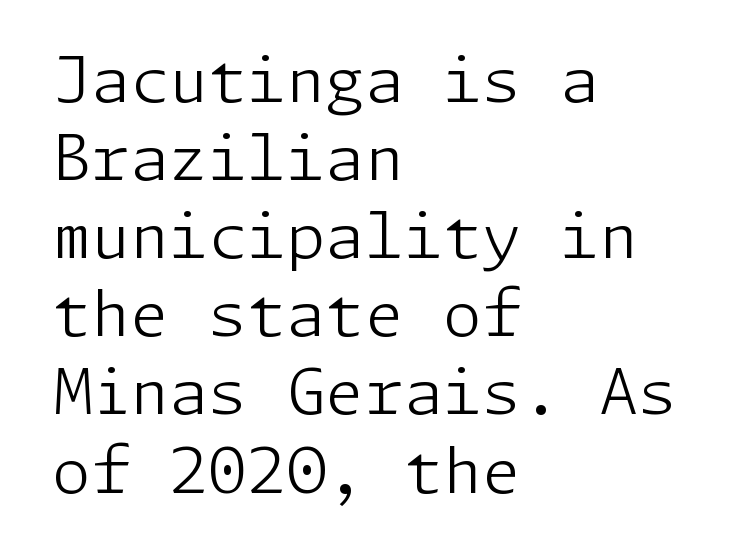
{"serif": "no", "italic": "no", "bold": "no", "weight": "light", "width": "normal", "stroke_contrast": "low", "x_height": "medium", "underline": "no", "align": "left", "line_spacing_ratio": 1.24, "letter_spacing": "normal", "letter_spacing_em": 0.0, "glyph_px": 63}
